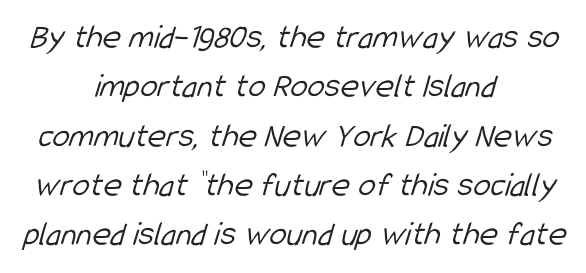
Q: Is the text bold? A: No.
Q: Is the typeface a serif or a sans-serif typeface? A: Sans-serif.
Q: Is the text underlined? A: No.
Q: How is the paragraph aligned? A: Centered.
Q: Is the spacing between letters normal or unusually wide? A: Normal.
Q: Is the spacing between lines tight, normal or loose? A: Normal.
Q: Width (condensed, normal, or wide)? A: Condensed.
Q: Stroke contrast? A: Low.
Q: x-height? A: Medium.
Q: Monospaced? A: No.
